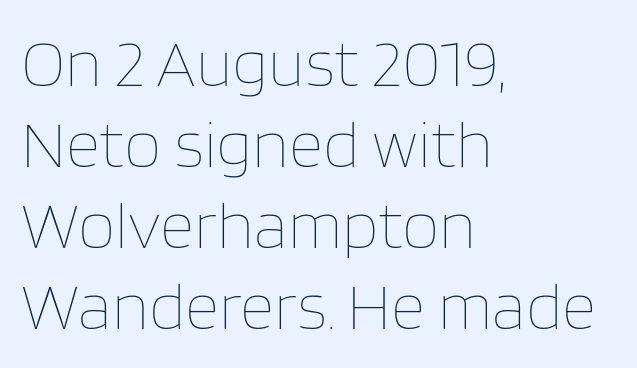
{"italic": "no", "bold": "no", "weight": "thin", "width": "normal", "stroke_contrast": "low", "x_height": "large", "monospaced": "no", "underline": "no", "align": "left", "line_spacing_ratio": 1.21, "letter_spacing": "normal", "letter_spacing_em": 0.0, "glyph_px": 67}
